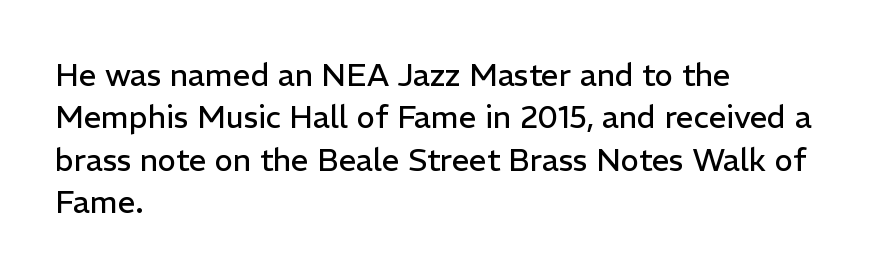
{"serif": "no", "italic": "no", "bold": "no", "weight": "regular", "width": "normal", "stroke_contrast": "low", "x_height": "medium", "monospaced": "no", "underline": "no", "align": "left", "line_spacing": "normal", "line_spacing_ratio": 1.37, "letter_spacing": "normal", "letter_spacing_em": 0.0, "glyph_px": 31}
